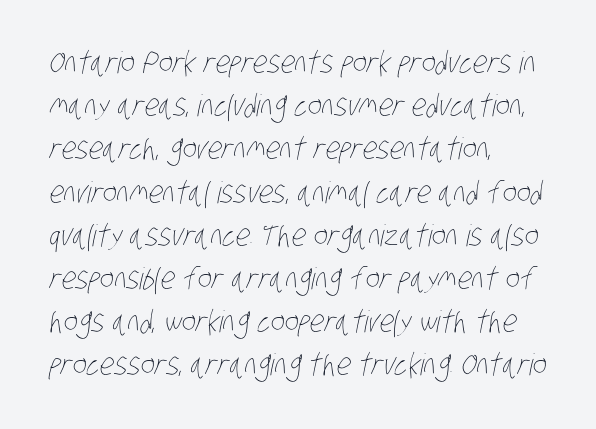
Q: Is the text bold? A: No.
Q: Is the text underlined? A: No.
Q: How is the paragraph aligned? A: Left-aligned.
Q: Is the spacing between letters normal or unusually wide? A: Normal.
Q: Is the spacing between lines tight, normal or loose? A: Normal.
Q: Width (condensed, normal, or wide)? A: Condensed.
Q: Stroke contrast? A: Low.
Q: x-height? A: Large.
Q: Monospaced? A: No.
